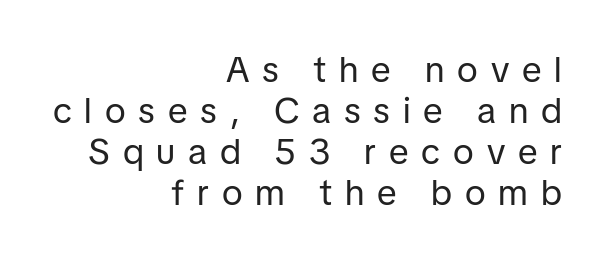
Q: Is the text bold? A: No.
Q: Is the text italic (slanted)? A: No, it is upright.
Q: Is the typeface a serif or a sans-serif typeface? A: Sans-serif.
Q: Is the text underlined? A: No.
Q: How is the paragraph aligned? A: Right-aligned.
Q: Is the spacing between letters normal or unusually wide? A: Unusually wide.
Q: Is the spacing between lines tight, normal or loose? A: Tight.
Q: Width (condensed, normal, or wide)? A: Normal.
Q: Stroke contrast? A: Low.
Q: x-height? A: Medium.
Q: Monospaced? A: No.
